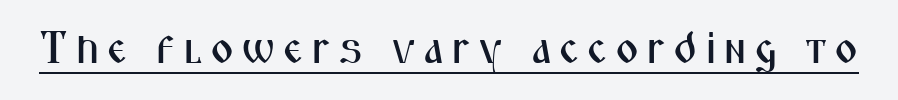
The image shows 45 px condensed sans-serif type, upright; set underlined; medium stroke contrast and a medium x-height.
